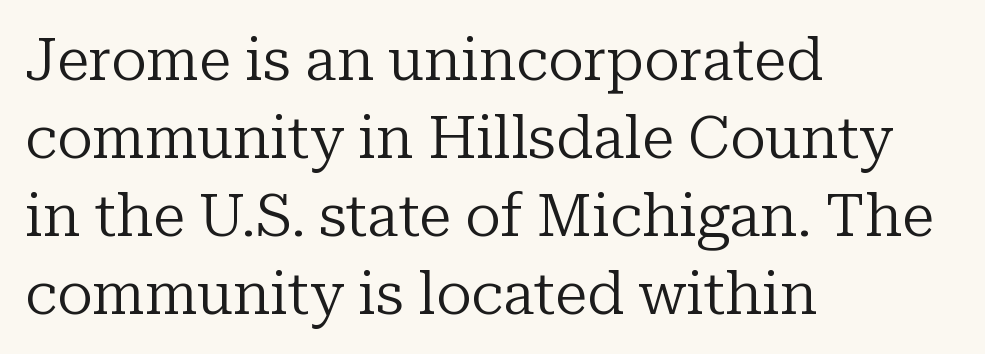
{"serif": "yes", "italic": "no", "bold": "no", "weight": "regular", "width": "normal", "stroke_contrast": "low", "x_height": "medium", "monospaced": "no", "underline": "no", "align": "left", "line_spacing": "normal", "line_spacing_ratio": 1.32, "letter_spacing": "normal", "letter_spacing_em": 0.0, "glyph_px": 59}
